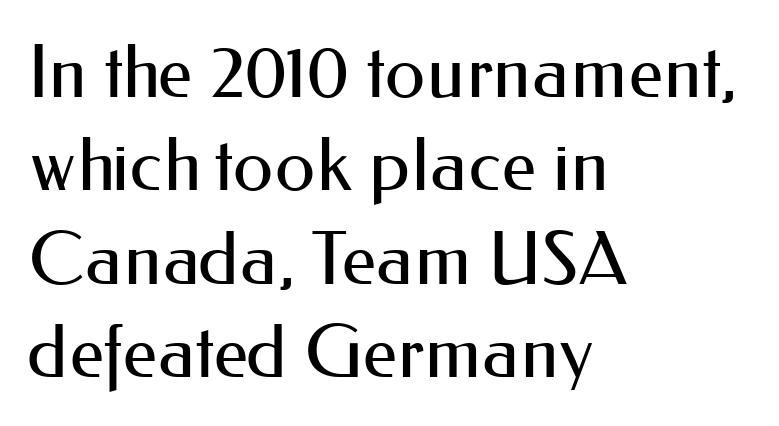
Underline: absent. The specimen reads as upright at a glance. Characters follow at the spacing the type designer built in. Is the stroke heavy? The answer is a plain regular-or-lighter. Leading matches the norm, producing a regular column. The lines in this sample share a left origin and differ only in where they stop.
